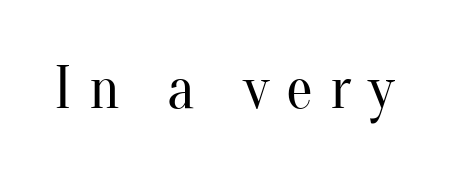
{"serif": "yes", "italic": "no", "bold": "no", "weight": "regular", "width": "normal", "stroke_contrast": "medium", "x_height": "small", "monospaced": "no", "underline": "no", "letter_spacing": "wide", "letter_spacing_em": 0.28, "glyph_px": 60}
